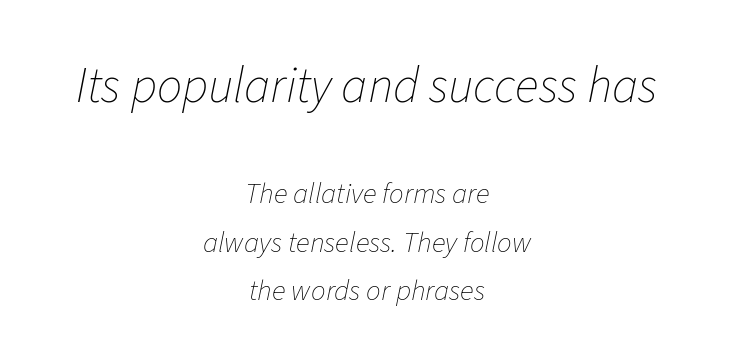
The image shows 50 px thin type, italic (leaning right); set centered, normal line spacing (1.67x), normal letter spacing, not underlined; the first (top) block is 1.72x larger; low stroke contrast and a medium x-height.
